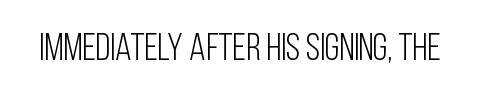
{"serif": "no", "italic": "no", "bold": "no", "weight": "light", "width": "condensed", "stroke_contrast": "low", "x_height": "large", "monospaced": "no", "underline": "no", "letter_spacing": "normal", "letter_spacing_em": 0.0, "glyph_px": 38}
